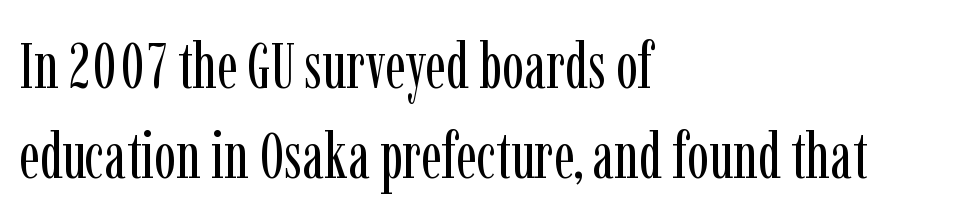
Note the varied advance widths — an 'i' is clearly narrower than an 'm'. The specimen omits any rule beneath the text block's lines. Compared with a typical body face, this is equally light or lighter still. The space between consecutive lines is moderate. Examine the stroke ends and you'll spot serifs. Italic: no, the glyphs are upright roman.
